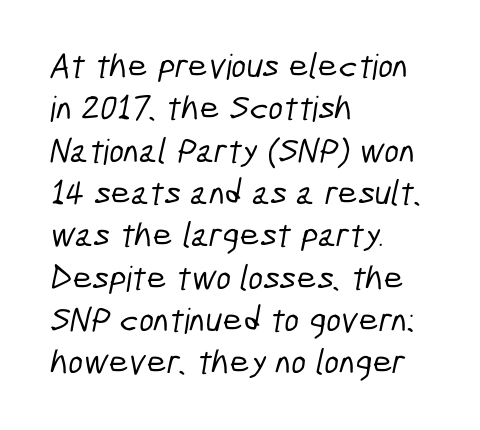
This rendering uses left alignment, leaving the right contour irregular. The space directly below the letters is spotless. Do the characters align in a grid? No, the font is proportional. The face used here is a sans, in the tradition of grotesques and geometrics.
